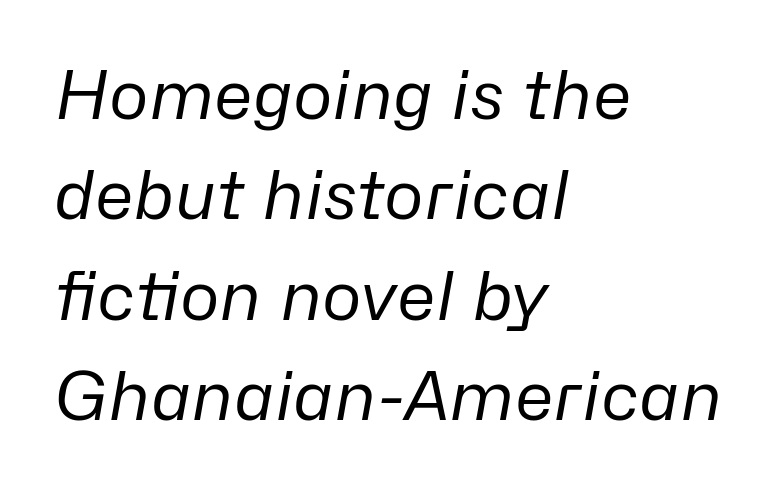
The image shows 67 px regular-weight type, italic (leaning right); set left-aligned, normal line spacing (1.5x), normal letter spacing, not underlined; low stroke contrast and a medium x-height.
